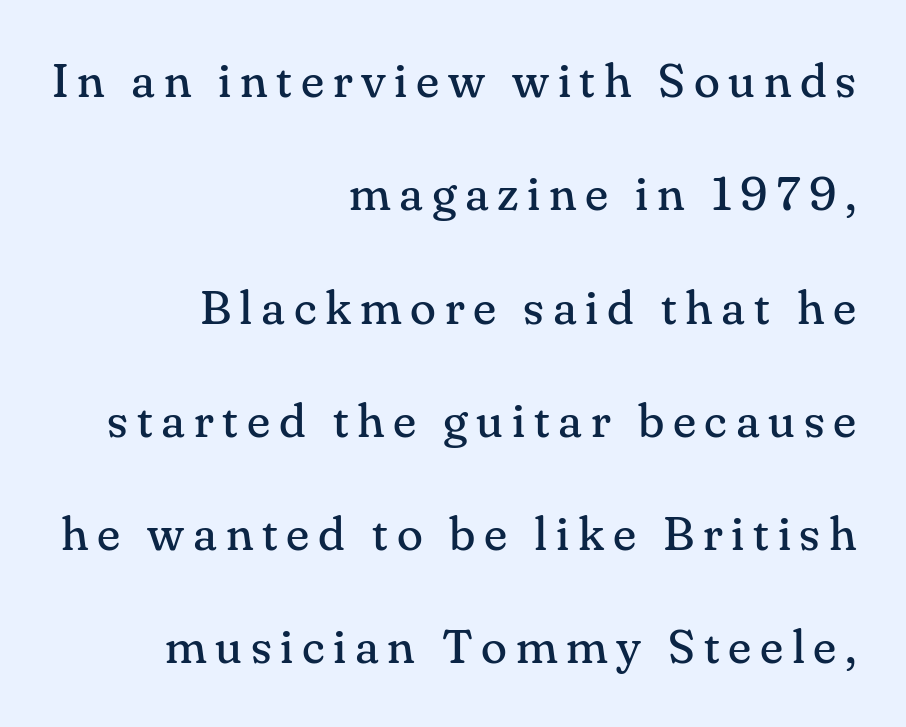
{"serif": "yes", "italic": "no", "bold": "no", "weight": "regular", "width": "normal", "stroke_contrast": "medium", "x_height": "small", "monospaced": "no", "underline": "no", "align": "right", "line_spacing": "loose", "line_spacing_ratio": 2.36, "glyph_px": 48}
